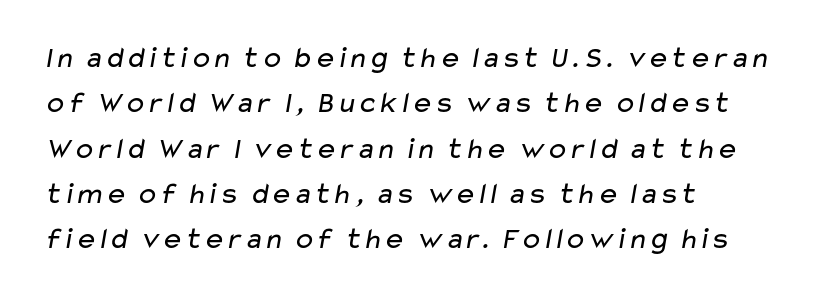
Q: Is the text bold? A: No.
Q: Is the typeface a serif or a sans-serif typeface? A: Sans-serif.
Q: Is the text underlined? A: No.
Q: How is the paragraph aligned? A: Left-aligned.
Q: Is the spacing between letters normal or unusually wide? A: Normal.
Q: Is the spacing between lines tight, normal or loose? A: Normal.
Q: Width (condensed, normal, or wide)? A: Wide.
Q: Stroke contrast? A: Low.
Q: x-height? A: Medium.
Q: Monospaced? A: No.
